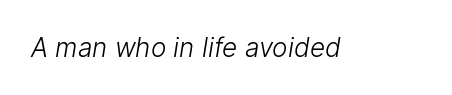
Q: Is the text bold? A: No.
Q: Is the text underlined? A: No.
Q: Is the spacing between letters normal or unusually wide? A: Normal.
